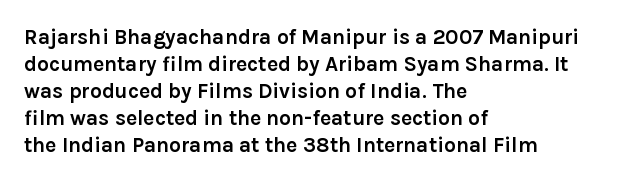
The image shows 21 px bold type, upright; set left-aligned, normal line spacing (1.29x), normal letter spacing, not underlined.
